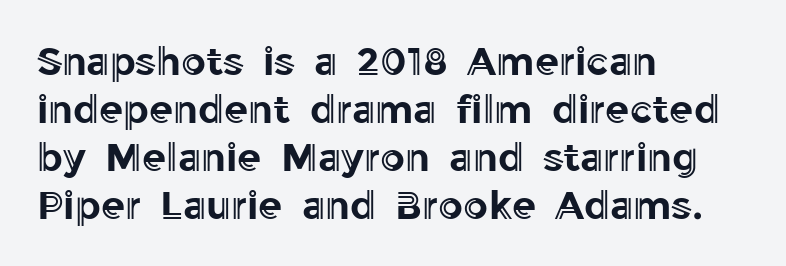
{"italic": "no", "width": "normal", "x_height": "medium", "monospaced": "no", "underline": "no", "align": "left", "line_spacing_ratio": 1.23, "letter_spacing": "normal", "letter_spacing_em": 0.0, "glyph_px": 39}
